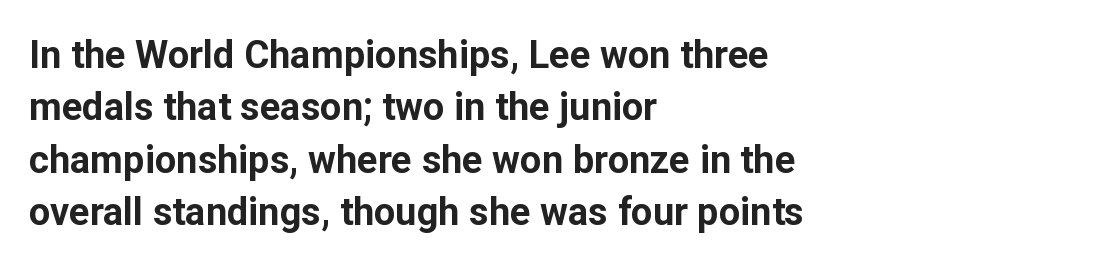
The image shows 38 px bold sans-serif type, upright; set left-aligned, normal line spacing (1.38x), normal letter spacing, not underlined; low stroke contrast and a medium x-height.
